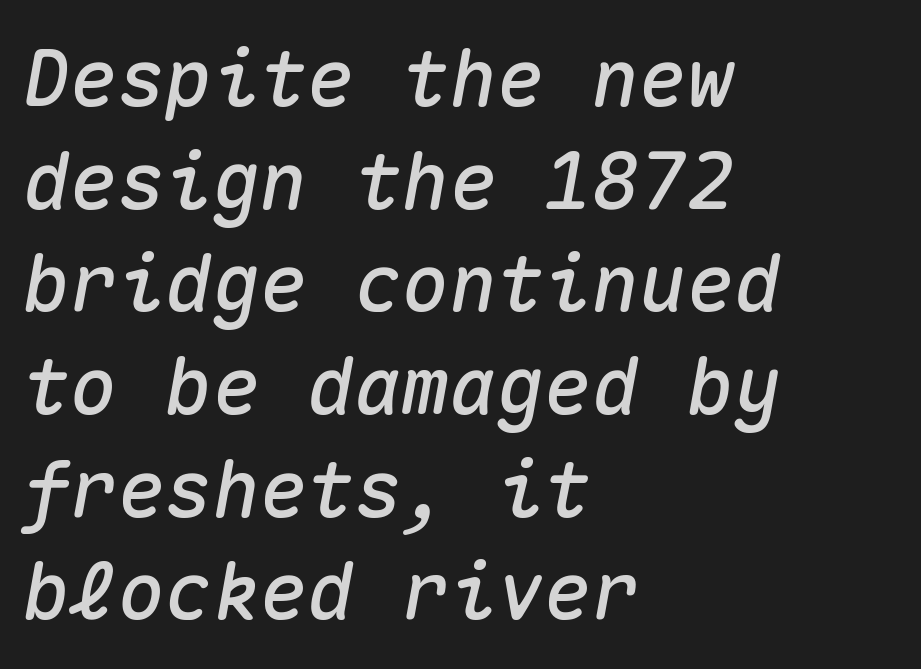
The image shows 79 px text type, italic (leaning right), monospaced; set left-aligned, normal line spacing (1.3x), normal letter spacing, not underlined; medium stroke contrast and a medium x-height.
